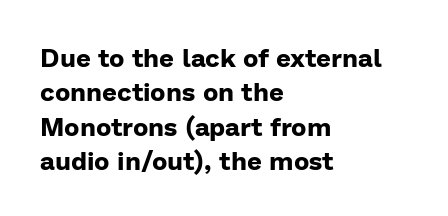
Words appear dense and cohesive because spacing is normal. Typeset ragged right — the left edge is the straight one. This sample keeps an unexceptional amount of space between lines. A clean baseline with only descenders dipping below it. Notice how thick the strokes are: this is what a full bold looks like. This is the regular roman posture of the typeface.
